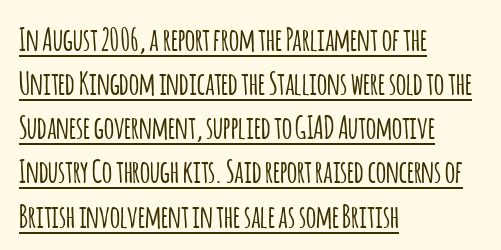
You could call the tracking neutral — neither tight nor loose. If you measured baseline to baseline, you'd find a middling distance. Do the letters lean? They stand straight. To sum up the face: it is a sans, with no serifs. Every row of glyphs begins at an identical x-position on the left.
